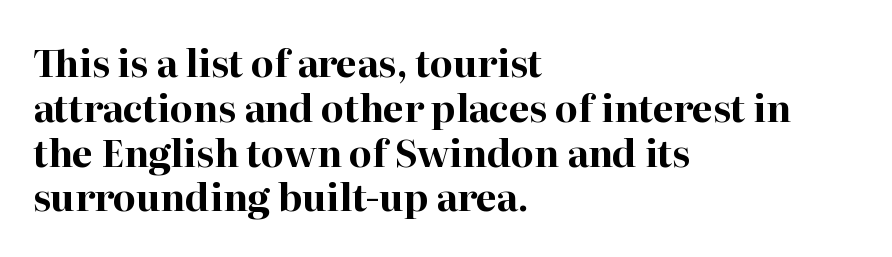
The image shows 37 px bold serif type, upright; set left-aligned, line spacing 1.21x, normal letter spacing, not underlined; high stroke contrast and a medium x-height.
